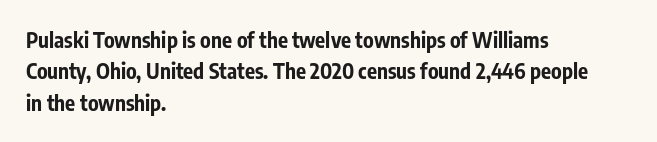
The image shows 21 px bold type, upright; set left-aligned, normal line spacing (1.5x), normal letter spacing, not underlined.
